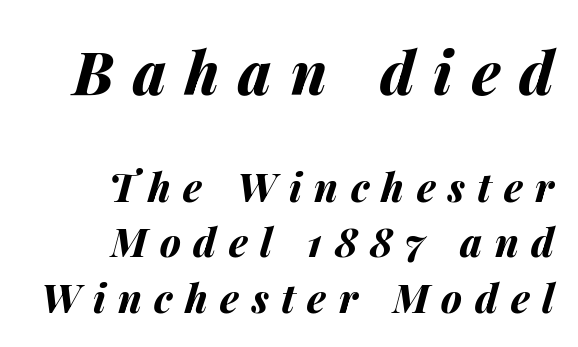
Students, observe: this is what conventionally led text looks like. This sample has the flowing, uneven cadence of proportional lettering. Is the lower block the larger one? No — the upper block carries the bigger type. Horizontal alignment here is rightward, an uncommon choice for prose.
